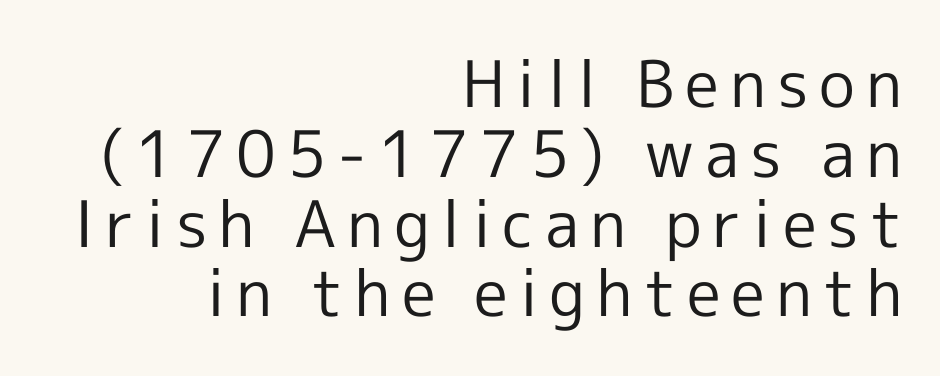
The image shows 64 px regular-weight sans-serif type, upright; set right-aligned, tight line spacing (1.09x), not underlined; a medium x-height.
